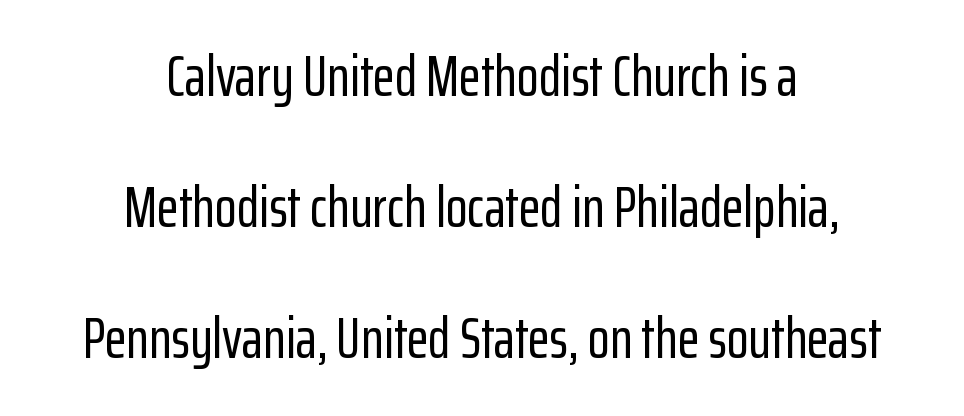
The lines in this sample share a center point and differ in where they start and stop. The rendering uses natural spacing where letterforms have individual widths. Airy leading. The space beneath each line is pristine and unruled.
